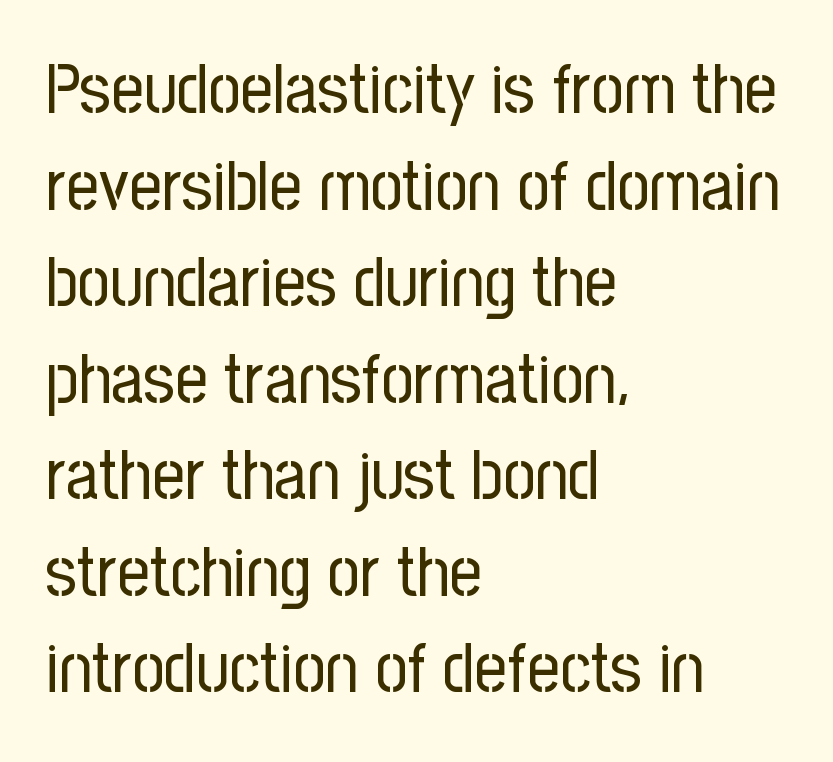
The image shows 71 px regular-weight, condensed sans-serif type, upright; set left-aligned, normal line spacing (1.36x), normal letter spacing, not underlined; low stroke contrast and a medium x-height.
